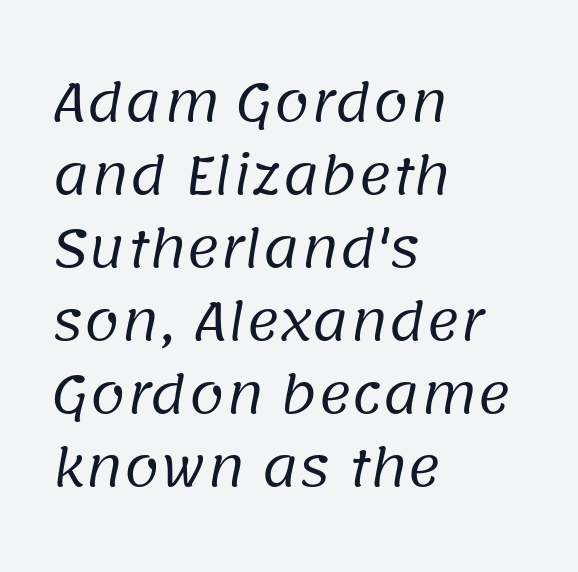
The image shows 51 px regular-weight sans-serif type; set left-aligned, normal line spacing (1.43x), normal letter spacing, not underlined; low stroke contrast and a large x-height.
